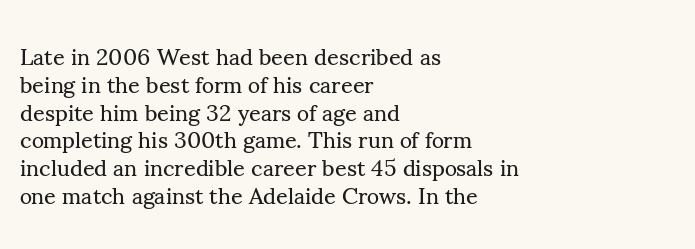
{"italic": "no", "bold": "no", "underline": "no", "align": "left", "line_spacing_ratio": 1.21, "letter_spacing": "normal", "letter_spacing_em": 0.0, "glyph_px": 23}
